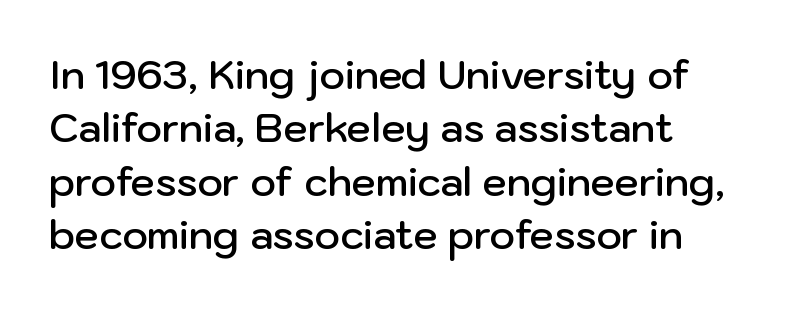
Here the designer chose a conventional face with non-uniform glyph widths. Rows of type keep a routine distance in the vertical direction. Italic: no, the glyphs are upright roman. Notice how the passage keeps a crisp vertical edge on the left only.
